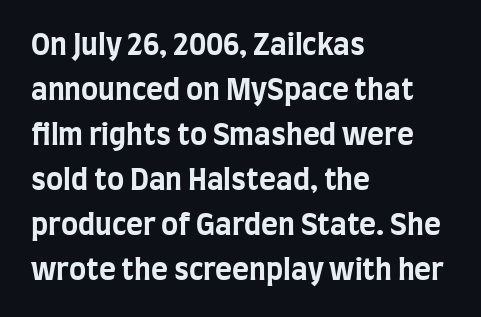
Q: Is the text bold? A: Yes.
Q: Is the text italic (slanted)? A: No, it is upright.
Q: Is the typeface a serif or a sans-serif typeface? A: Sans-serif.
Q: Is the text underlined? A: No.
Q: How is the paragraph aligned? A: Left-aligned.
Q: Is the spacing between letters normal or unusually wide? A: Normal.
Q: Is the spacing between lines tight, normal or loose? A: Normal.
Q: Width (condensed, normal, or wide)? A: Condensed.
Q: Stroke contrast? A: Low.
Q: x-height? A: Large.
Q: Monospaced? A: No.
